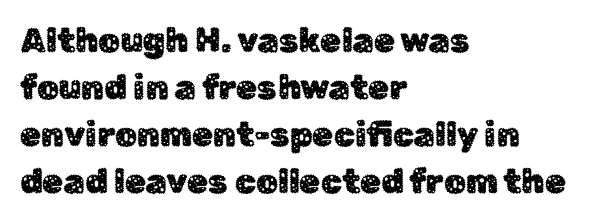
The designer left line spacing at the default. Think of a printed novel: that variable character pitch is what you see here. Ordinary non-slanted type is in use. Words float on clear page, feet unadorned.
